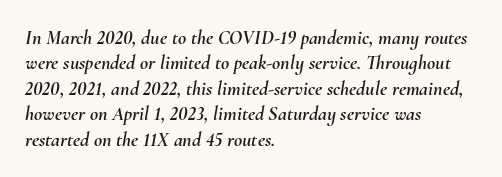
The image shows 20 px text type, italic (leaning right); set left-aligned, normal line spacing (1.27x), normal letter spacing, not underlined.
